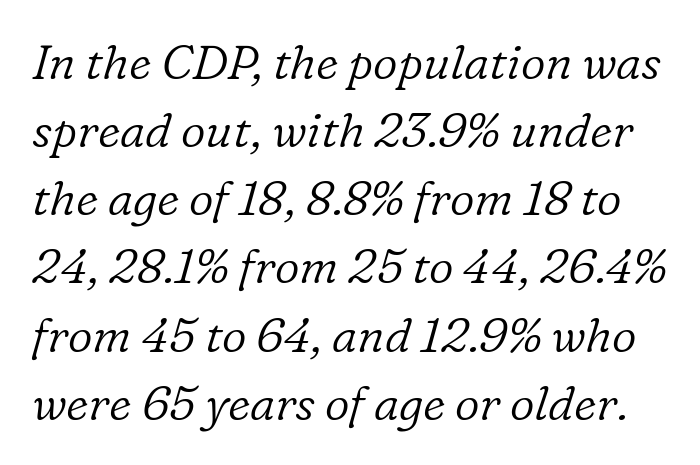
Q: Is the text bold? A: No.
Q: Is the text italic (slanted)? A: Yes, it leans right by about 16 degrees.
Q: Is the typeface a serif or a sans-serif typeface? A: Serif.
Q: Is the text underlined? A: No.
Q: Is the spacing between letters normal or unusually wide? A: Normal.
Q: Is the spacing between lines tight, normal or loose? A: Normal.
Q: Width (condensed, normal, or wide)? A: Normal.
Q: Stroke contrast? A: Low.
Q: x-height? A: Medium.
Q: Monospaced? A: No.
